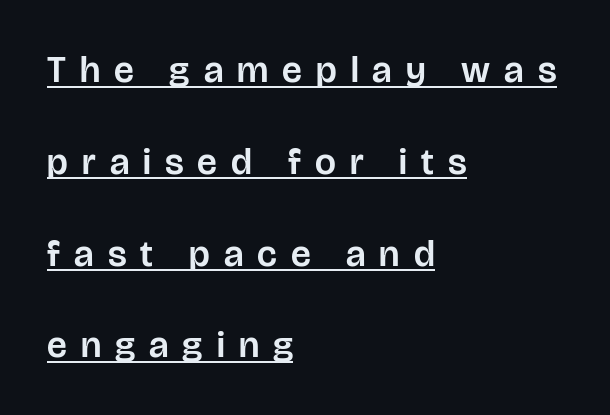
Classification — sans serif. Summary of vertical rhythm: relaxed, with wide interline spacing. A roman cut, with each character standing at attention. Each letter keeps its own natural width here, so spacing adapts to shape. Is the letter spacing exaggerated? Yes — the characters are pushed far apart. Compared with a centered layout, this one pins lines to the left instead.
